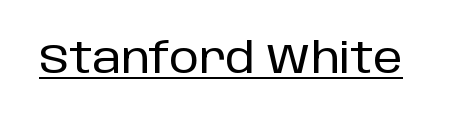
Letter spacing: default. This sample uses an upright cut, with every glyph sitting square on the baseline. Emphasis is given by a line drawn under the lettering. Type style note: lacks serifs. Proportional: the letters do not fall into vertical columns.
